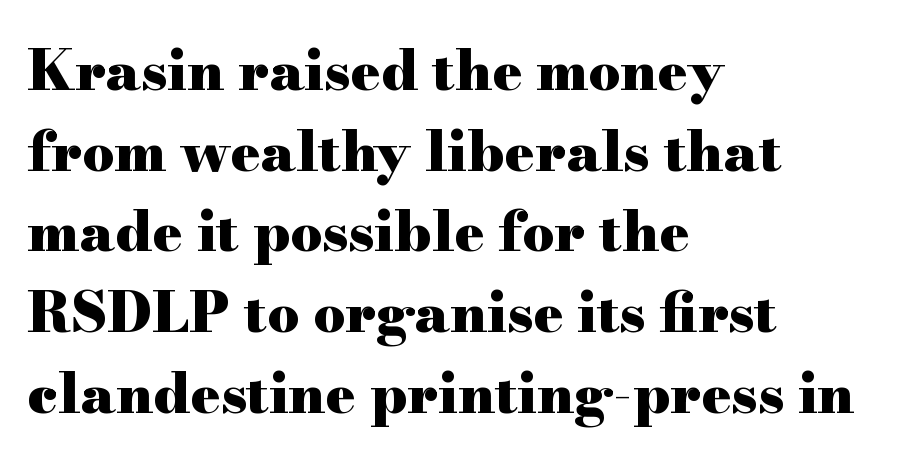
Q: Is the text bold? A: Yes.
Q: Is the text italic (slanted)? A: No, it is upright.
Q: Is the typeface a serif or a sans-serif typeface? A: Serif.
Q: Is the text underlined? A: No.
Q: How is the paragraph aligned? A: Left-aligned.
Q: Is the spacing between letters normal or unusually wide? A: Normal.
Q: Is the spacing between lines tight, normal or loose? A: Normal.
Q: Width (condensed, normal, or wide)? A: Wide.
Q: Stroke contrast? A: High.
Q: x-height? A: Small.
Q: Monospaced? A: No.
